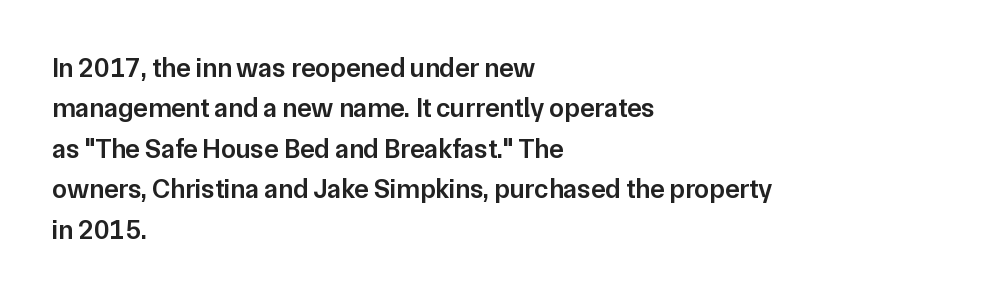
{"italic": "no", "bold": "semi", "underline": "no", "align": "left", "line_spacing": "normal", "line_spacing_ratio": 1.5, "letter_spacing": "normal", "letter_spacing_em": 0.0, "glyph_px": 27}
